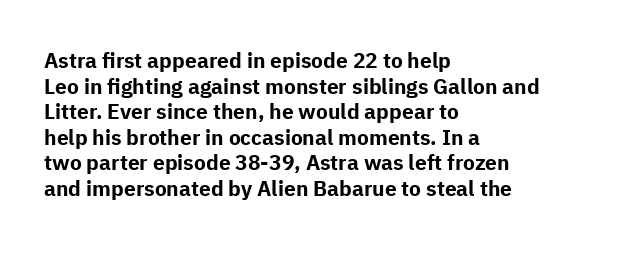
Q: Is the text bold? A: Yes.
Q: Is the text italic (slanted)? A: No, it is upright.
Q: Is the text underlined? A: No.
Q: How is the paragraph aligned? A: Left-aligned.
Q: Is the spacing between letters normal or unusually wide? A: Normal.
